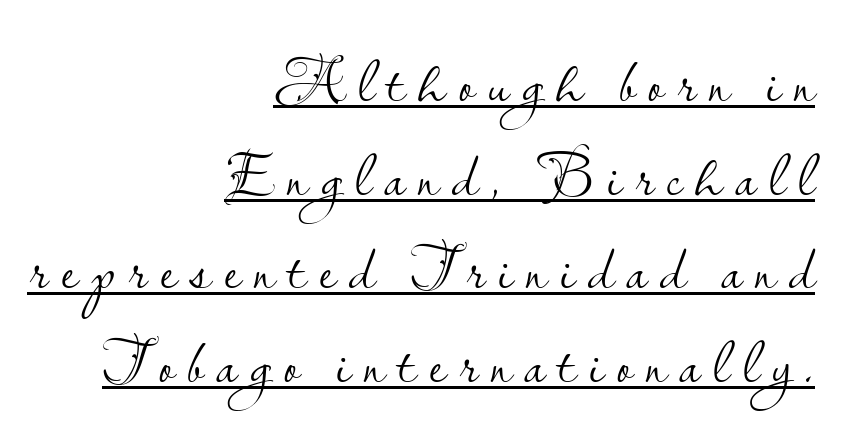
The image shows 65 px light sans-serif type; set right-aligned, normal line spacing (1.44x), unusually wide letter spacing (+0.2 em), underlined; low stroke contrast and a small x-height.
